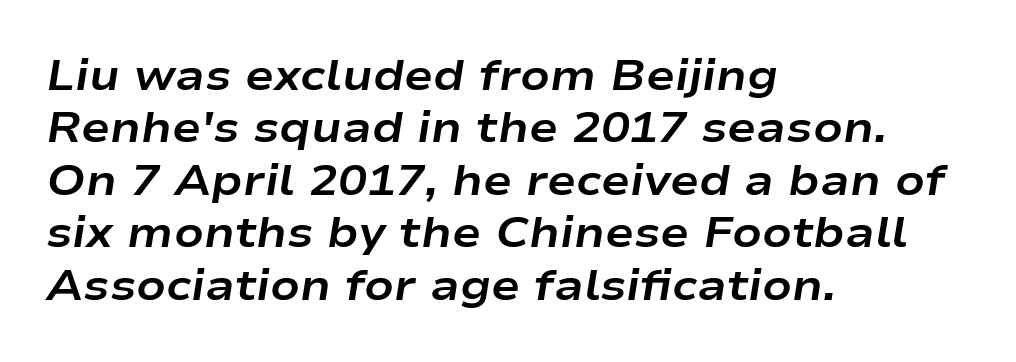
The image shows 43 px bold, wide type, italic (leaning right); set left-aligned, line spacing 1.22x, normal letter spacing, not underlined; low stroke contrast and a medium x-height.
